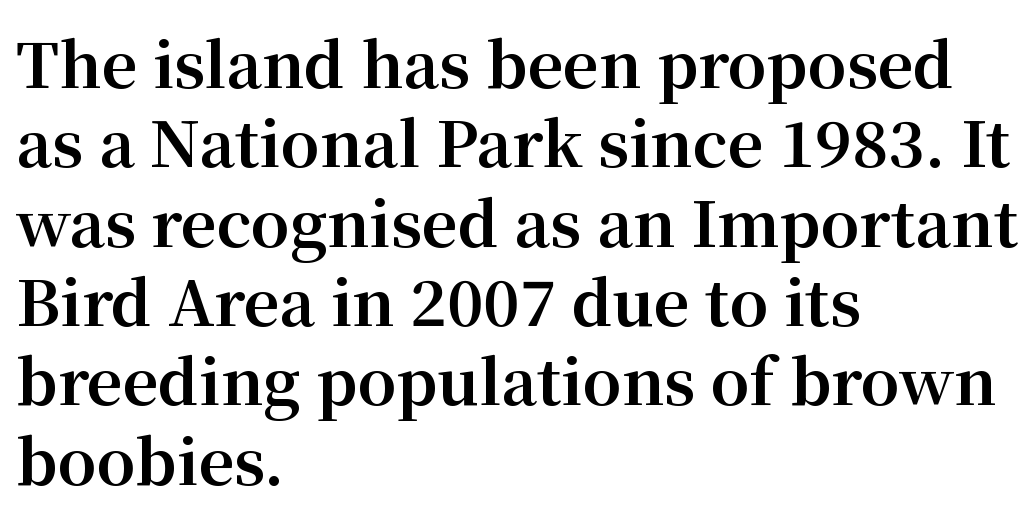
Vertical spacing — default. This sample has the flowing, uneven cadence of proportional lettering. This rendering employs a face with finishing strokes, i.e., a serif. These words are printed bold, with thick strokes throughout. Only glyphs here, with clear space below each row.
